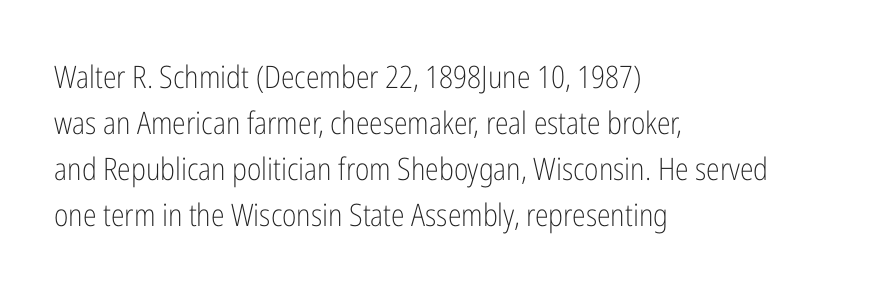
Q: Is the text bold? A: No.
Q: Is the text italic (slanted)? A: No, it is upright.
Q: Is the typeface a serif or a sans-serif typeface? A: Sans-serif.
Q: Is the text underlined? A: No.
Q: How is the paragraph aligned? A: Left-aligned.
Q: Is the spacing between letters normal or unusually wide? A: Normal.
Q: Is the spacing between lines tight, normal or loose? A: Normal.
Q: Width (condensed, normal, or wide)? A: Condensed.
Q: Stroke contrast? A: Low.
Q: x-height? A: Medium.
Q: Monospaced? A: No.
